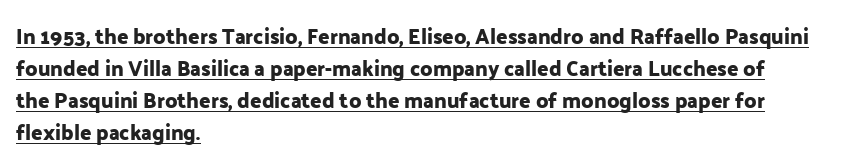
{"italic": "no", "underline": "yes", "align": "left", "line_spacing": "normal", "line_spacing_ratio": 1.52, "letter_spacing": "normal", "letter_spacing_em": 0.0, "glyph_px": 21}
